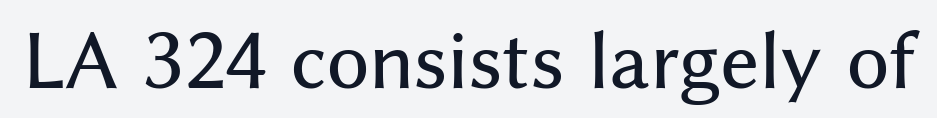
The image shows 73 px sans-serif type, upright; set normal letter spacing, not underlined; medium stroke contrast and a medium x-height.
